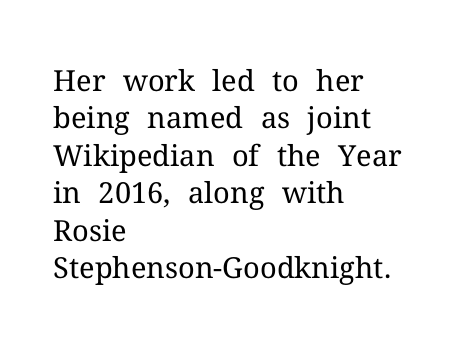
The rag falls on the right side of this text block. Successive baselines arrive at the customary interval. A typesetter would call this proportional, since set widths differ per character. No extra tracking has been applied to these lines. Underline: absent. This sample uses an upright cut, with every glyph sitting square on the baseline.
